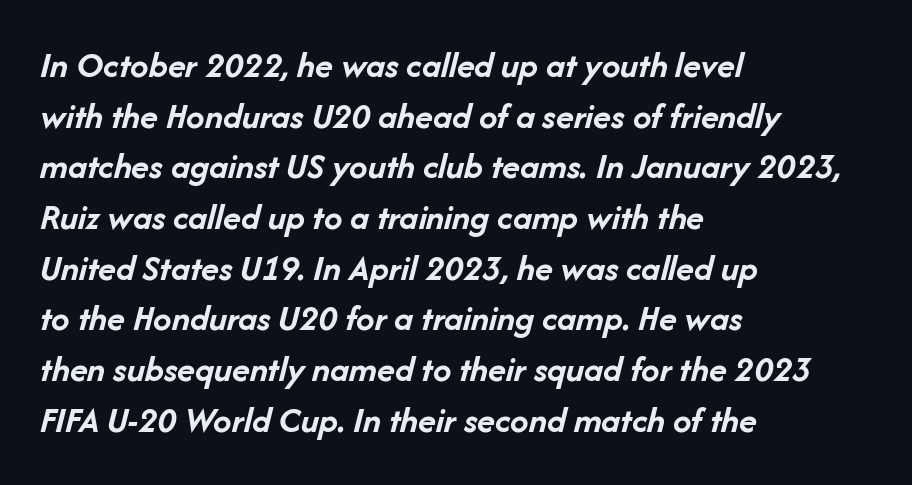
{"italic": "yes", "lean": "right", "slant_degrees": 14, "bold": "yes", "weight": "semibold", "width": "normal", "stroke_contrast": "low", "x_height": "medium", "monospaced": "no", "underline": "no", "align": "left", "line_spacing": "normal", "line_spacing_ratio": 1.37, "letter_spacing": "normal", "letter_spacing_em": 0.0, "glyph_px": 37}
